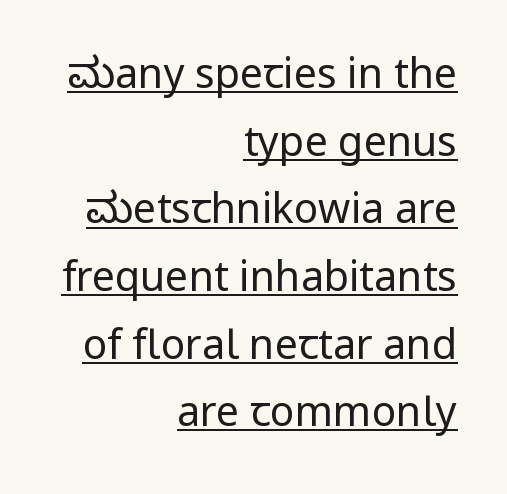
Q: Is the text bold? A: No.
Q: Is the text italic (slanted)? A: No, it is upright.
Q: Is the typeface a serif or a sans-serif typeface? A: Sans-serif.
Q: Is the text underlined? A: Yes.
Q: How is the paragraph aligned? A: Right-aligned.
Q: Is the spacing between letters normal or unusually wide? A: Normal.
Q: Is the spacing between lines tight, normal or loose? A: Normal.
Q: Width (condensed, normal, or wide)? A: Normal.
Q: Stroke contrast? A: Low.
Q: x-height? A: Medium.
Q: Monospaced? A: No.
